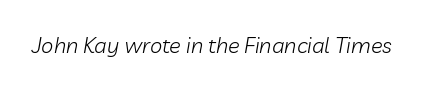
The image shows 22 px text type, italic (leaning right); set normal letter spacing, not underlined.
